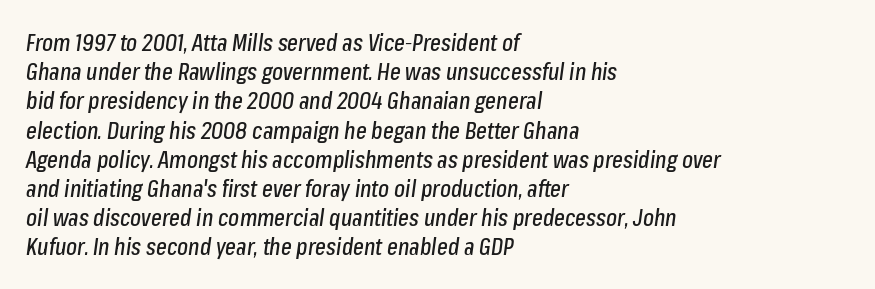
The designer left line spacing at the default. The rendering applies a slant to the glyphs. Casual observation: everything's shoved over to the left. No extra tracking has been applied to these lines. The gap between lines stays unmarked.
